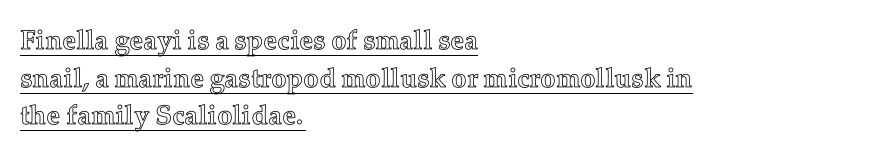
The image shows 27 px text type, upright; set left-aligned, normal line spacing (1.39x), normal letter spacing, underlined.
